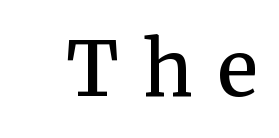
The image shows 76 px semibold serif type, upright; set unusually wide letter spacing (+0.32 em), not underlined; medium stroke contrast and a medium x-height.
